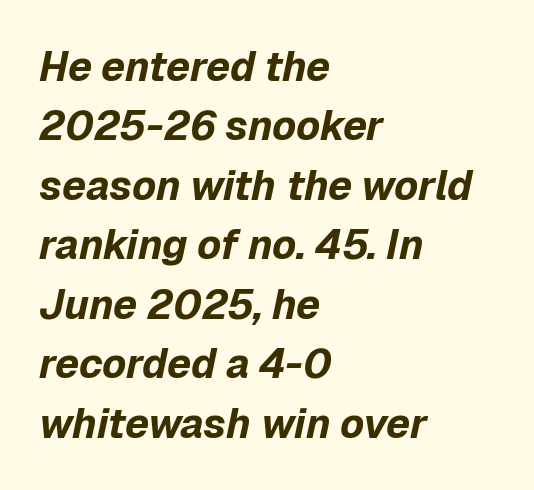
Caption: bold face, heavy strokes. Do the characters align in a grid? No, the font is proportional. If you drew a line through each stem, it would be angled. Each line starts at the same left margin while the right side varies. There is no visible air inserted between adjacent glyphs.
